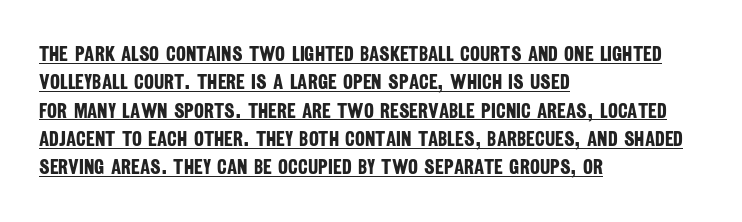
Q: Is the text bold? A: Yes.
Q: Is the text underlined? A: Yes.
Q: How is the paragraph aligned? A: Left-aligned.
Q: Is the spacing between letters normal or unusually wide? A: Normal.
Q: Is the spacing between lines tight, normal or loose? A: Normal.
